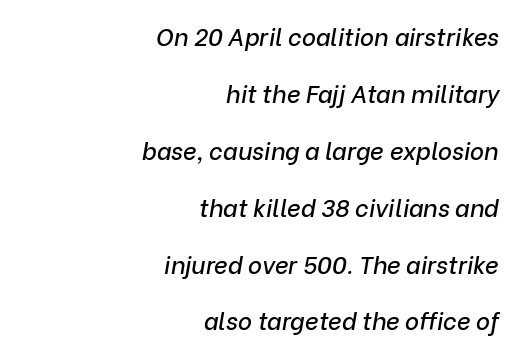
{"italic": "yes", "lean": "right", "slant_degrees": 9, "underline": "no", "align": "right", "line_spacing": "loose", "line_spacing_ratio": 2.37, "letter_spacing": "normal", "letter_spacing_em": 0.0, "glyph_px": 24}
